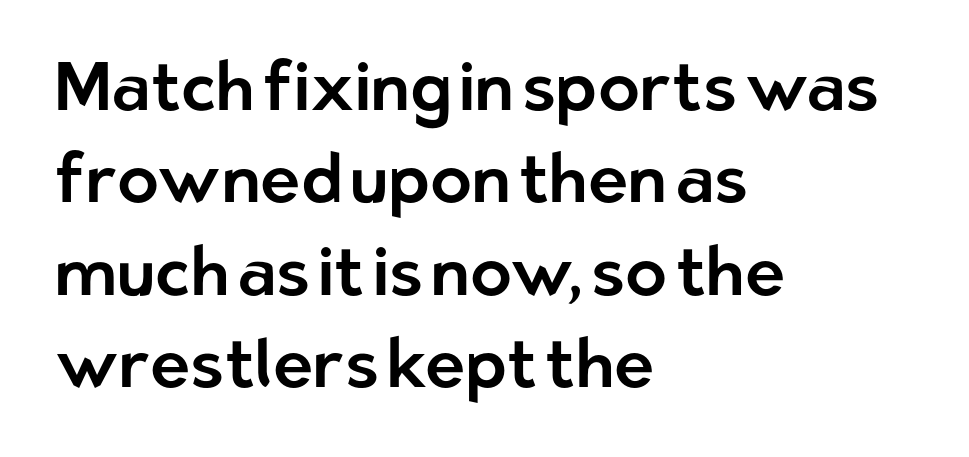
{"serif": "no", "italic": "no", "width": "normal", "stroke_contrast": "low", "x_height": "medium", "monospaced": "no", "underline": "no", "align": "left", "line_spacing": "normal", "line_spacing_ratio": 1.36, "letter_spacing": "normal", "letter_spacing_em": 0.0, "glyph_px": 68}
